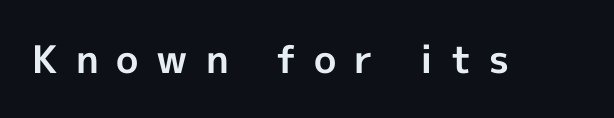
Q: Is the text bold? A: Yes.
Q: Is the text italic (slanted)? A: No, it is upright.
Q: Is the typeface a serif or a sans-serif typeface? A: Sans-serif.
Q: Is the text underlined? A: No.
Q: Is the spacing between letters normal or unusually wide? A: Unusually wide.
Q: Width (condensed, normal, or wide)? A: Normal.
Q: x-height? A: Medium.
Q: Monospaced? A: No.
